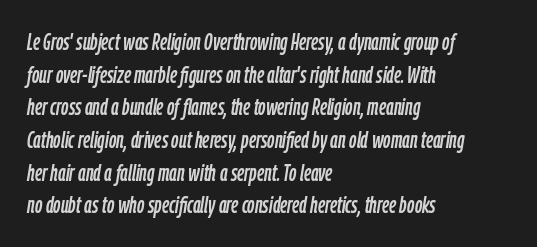
{"italic": "yes", "lean": "right", "slant_degrees": 9, "underline": "no", "align": "left", "line_spacing": "normal", "line_spacing_ratio": 1.42, "letter_spacing": "normal", "letter_spacing_em": 0.0, "glyph_px": 23}
